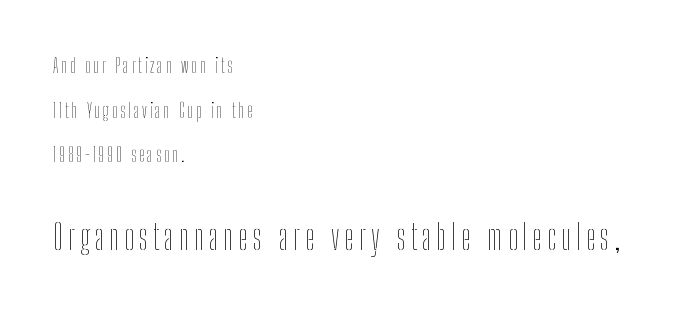
Which of the two is more prominent by size? The second, at the bottom. Lines of text with bare space underneath. Proportional: the letters do not fall into vertical columns. The lines are spread far apart with generous leading.
